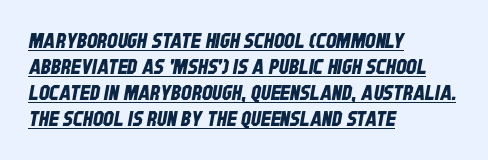
This is underlined copy, the kind a proofreader might mark for attention. You could call the tracking neutral — neither tight nor loose. Short and long lines alike share a common starting point at left.
